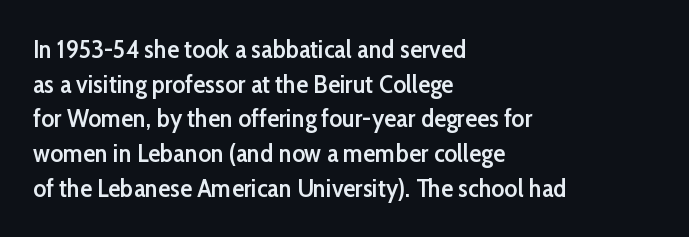
Q: Is the text bold? A: Semi-bold.
Q: Is the text italic (slanted)? A: No, it is upright.
Q: Is the text underlined? A: No.
Q: How is the paragraph aligned? A: Left-aligned.
Q: Is the spacing between letters normal or unusually wide? A: Normal.
Q: Is the spacing between lines tight, normal or loose? A: Normal.
